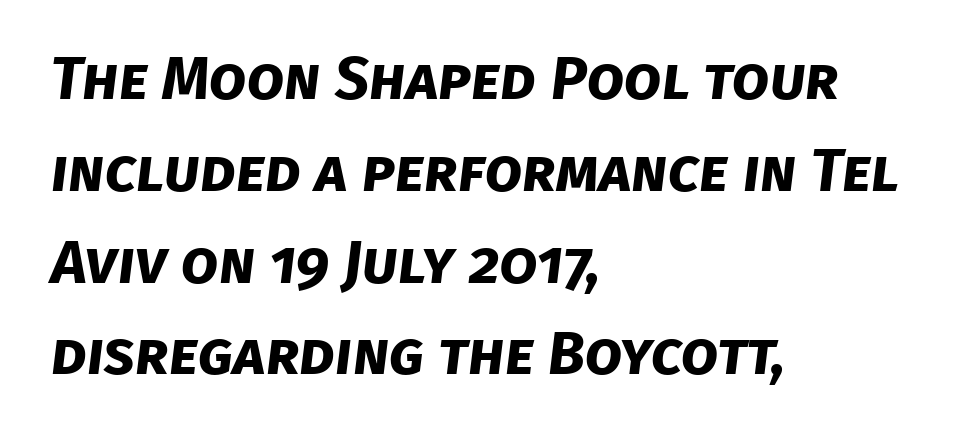
This rendering uses left alignment, leaving the right contour irregular. Character widths vary here, with narrow letters taking less room than wide ones. Quick note: underline off. The tracking reads as untouched default to a designer's eye. These lines carry a lot of weight — the face is fully bold.
